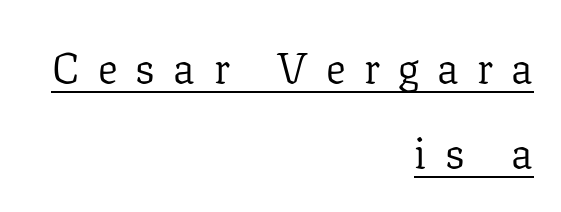
{"serif": "yes", "italic": "no", "bold": "no", "weight": "light", "width": "normal", "stroke_contrast": "low", "x_height": "medium", "monospaced": "no", "underline": "yes", "align": "right", "line_spacing": "loose", "line_spacing_ratio": 1.94, "letter_spacing": "wide", "letter_spacing_em": 0.42, "glyph_px": 44}
